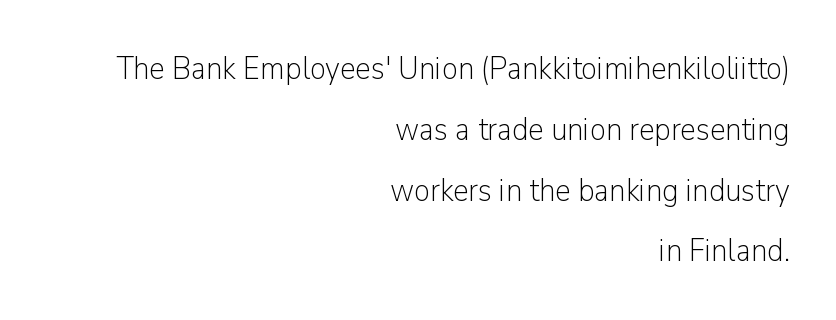
Q: Is the text bold? A: No.
Q: Is the text italic (slanted)? A: No, it is upright.
Q: Is the typeface a serif or a sans-serif typeface? A: Sans-serif.
Q: Is the text underlined? A: No.
Q: How is the paragraph aligned? A: Right-aligned.
Q: Is the spacing between letters normal or unusually wide? A: Normal.
Q: Is the spacing between lines tight, normal or loose? A: Loose.
Q: Width (condensed, normal, or wide)? A: Normal.
Q: Stroke contrast? A: Low.
Q: x-height? A: Medium.
Q: Monospaced? A: No.
